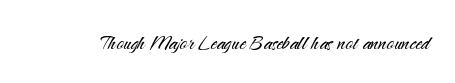
Q: Is the text bold? A: No.
Q: Is the text italic (slanted)? A: Yes.
Q: Is the text underlined? A: No.
Q: Is the spacing between letters normal or unusually wide? A: Normal.
